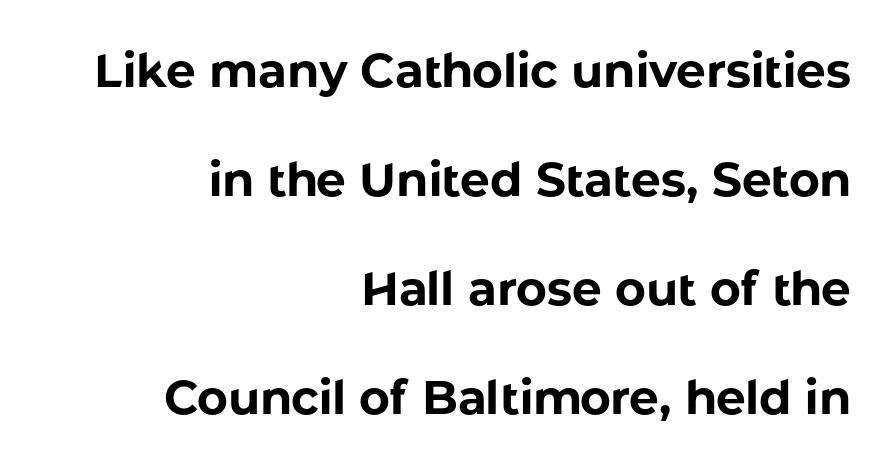
The image shows 47 px bold sans-serif type, upright; set right-aligned, loose line spacing (2.32x), normal letter spacing, not underlined; low stroke contrast and a medium x-height.
